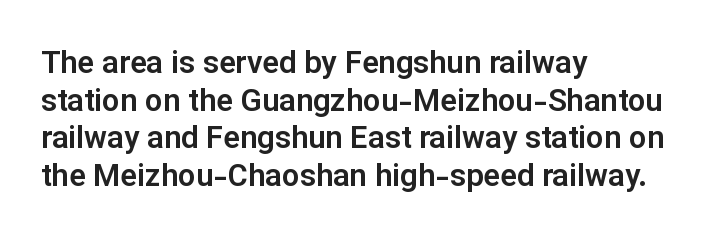
The lettering holds an erect, upright posture throughout. Teacher's note: observe the even left margin — that is flush-left alignment. Tracking here is standard; glyphs follow each other at the usual distance. The words here are not underlined. To sum up the face: it is a sans, with no serifs. Note the varied advance widths — an 'i' is clearly narrower than an 'm'.
